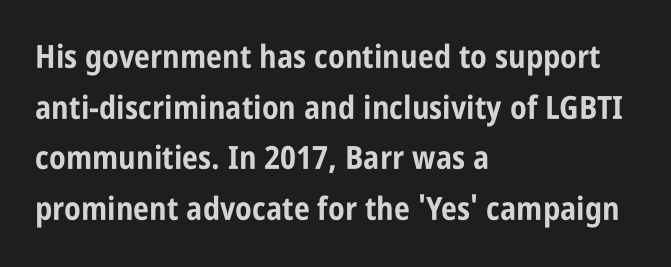
Q: Is the text bold? A: Yes.
Q: Is the text italic (slanted)? A: No, it is upright.
Q: Is the typeface a serif or a sans-serif typeface? A: Sans-serif.
Q: Is the text underlined? A: No.
Q: How is the paragraph aligned? A: Left-aligned.
Q: Is the spacing between letters normal or unusually wide? A: Normal.
Q: Is the spacing between lines tight, normal or loose? A: Normal.
Q: Width (condensed, normal, or wide)? A: Condensed.
Q: Stroke contrast? A: Low.
Q: x-height? A: Large.
Q: Monospaced? A: No.
